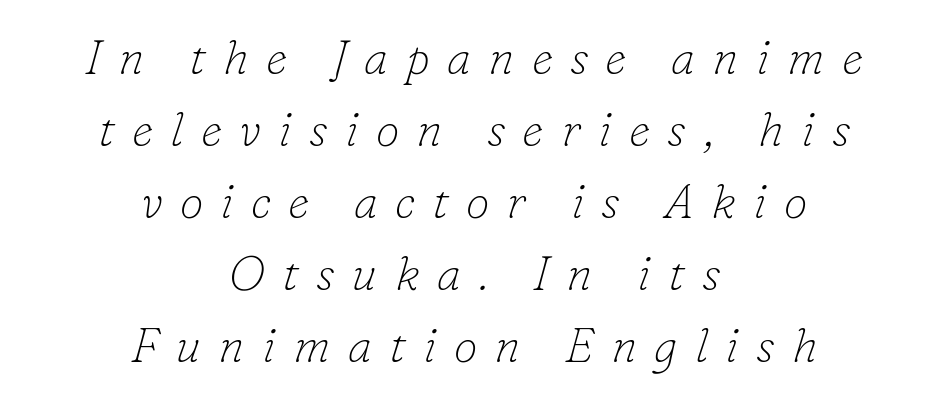
The face looks like a standard text weight, possibly lighter. Notice how the passage keeps no hard edge, just a central spine. One glance says typical: line gaps are just what's usual. What stands out about the letter spacing? Its width — letters are far apart. Character widths vary here, with narrow letters taking less room than wide ones.
